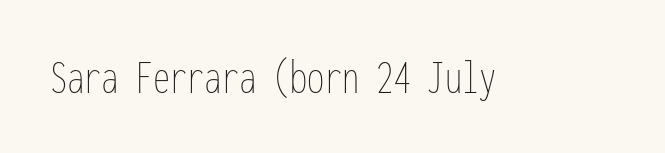
Q: Is the text bold? A: No.
Q: Is the text italic (slanted)? A: No, it is upright.
Q: Is the text underlined? A: No.
Q: Is the spacing between letters normal or unusually wide? A: Normal.
Q: Width (condensed, normal, or wide)? A: Condensed.
Q: Stroke contrast? A: Low.
Q: x-height? A: Medium.
Q: Monospaced? A: Yes.
